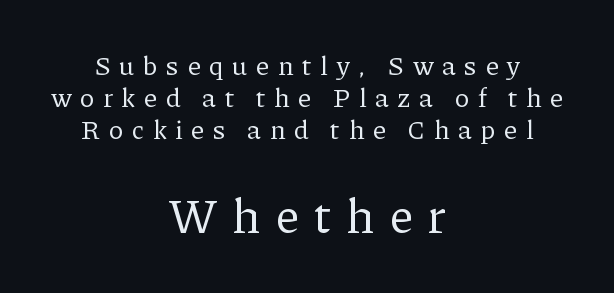
Q: Is the text bold? A: No.
Q: Is the text italic (slanted)? A: No, it is upright.
Q: Is the typeface a serif or a sans-serif typeface? A: Serif.
Q: Is the text underlined? A: No.
Q: How is the paragraph aligned? A: Centered.
Q: Is the spacing between letters normal or unusually wide? A: Unusually wide.
Q: Which block of text is set in a larger size, the first (top) or the second (bottom)? A: The second (bottom) one.
Q: Width (condensed, normal, or wide)? A: Normal.
Q: Stroke contrast? A: Low.
Q: x-height? A: Medium.
Q: Monospaced? A: No.
